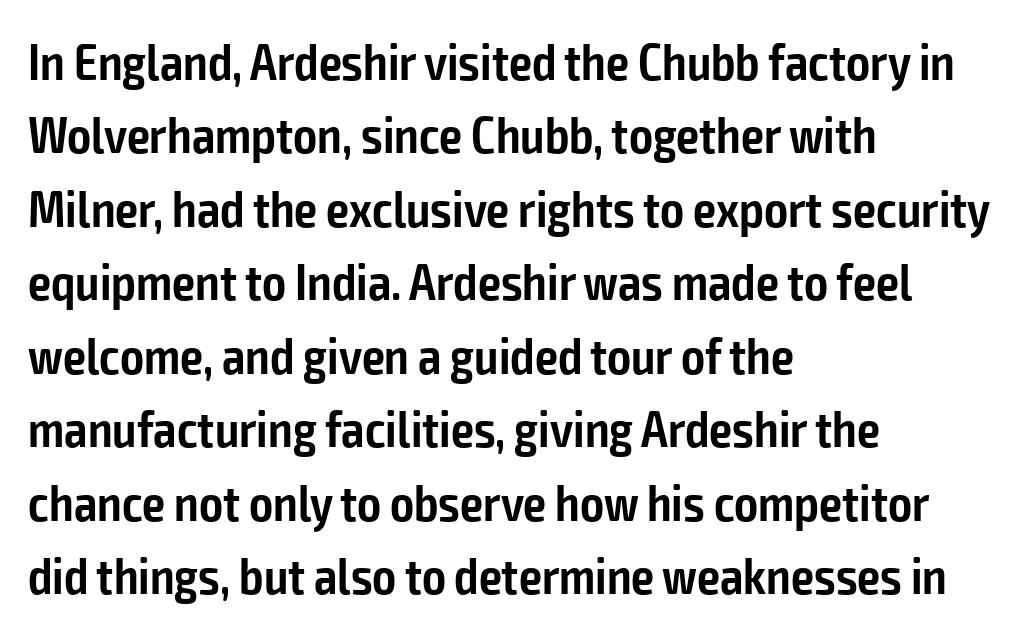
{"serif": "no", "italic": "no", "bold": "semi", "weight": "semibold", "width": "condensed", "stroke_contrast": "low", "x_height": "medium", "monospaced": "no", "underline": "no", "align": "left", "line_spacing": "normal", "line_spacing_ratio": 1.44, "letter_spacing": "normal", "letter_spacing_em": 0.0, "glyph_px": 51}
